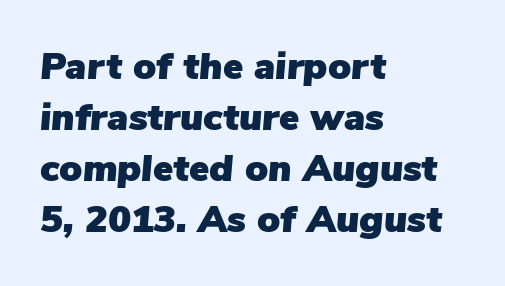
Q: Is the text italic (slanted)? A: Yes, it leans right by about 5 degrees.
Q: Is the text underlined? A: No.
Q: How is the paragraph aligned? A: Left-aligned.
Q: Is the spacing between letters normal or unusually wide? A: Normal.
Q: Is the spacing between lines tight, normal or loose? A: Normal.
Q: Width (condensed, normal, or wide)? A: Normal.
Q: Stroke contrast? A: Low.
Q: x-height? A: Medium.
Q: Monospaced? A: No.
